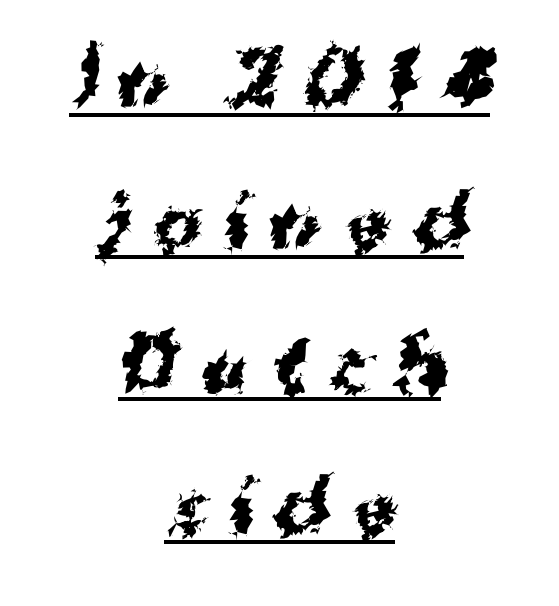
Does the type have serifs? No, each stem ends abruptly. One-word summary of the alignment: center. Looks like regular typesetting: each glyph gets only the width it needs. A dark, heavy texture on the line: the type is bold. Interline gaps are noticeably wide in this sample.
